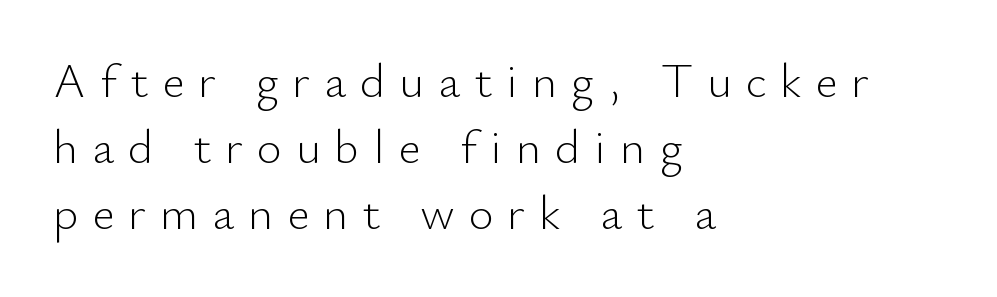
Q: Is the text bold? A: No.
Q: Is the text italic (slanted)? A: No, it is upright.
Q: Is the typeface a serif or a sans-serif typeface? A: Sans-serif.
Q: Is the text underlined? A: No.
Q: How is the paragraph aligned? A: Left-aligned.
Q: Is the spacing between letters normal or unusually wide? A: Unusually wide.
Q: Is the spacing between lines tight, normal or loose? A: Normal.
Q: Width (condensed, normal, or wide)? A: Normal.
Q: Stroke contrast? A: Low.
Q: x-height? A: Small.
Q: Monospaced? A: No.
